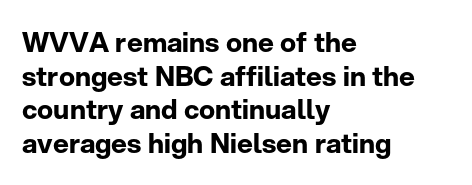
Q: Is the text bold? A: Yes.
Q: Is the text italic (slanted)? A: No, it is upright.
Q: Is the text underlined? A: No.
Q: How is the paragraph aligned? A: Left-aligned.
Q: Is the spacing between letters normal or unusually wide? A: Normal.
Q: Is the spacing between lines tight, normal or loose? A: Normal.
